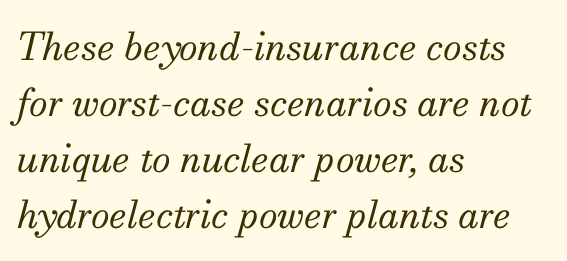
The image shows 38 px regular-weight serif type, italic (leaning right); set left-aligned, normal line spacing (1.47x), normal letter spacing, not underlined; medium stroke contrast and a small x-height.
